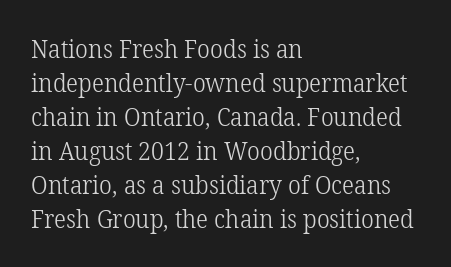
{"italic": "no", "bold": "no", "underline": "no", "align": "left", "line_spacing": "normal", "line_spacing_ratio": 1.36, "letter_spacing": "normal", "letter_spacing_em": 0.0, "glyph_px": 25}
